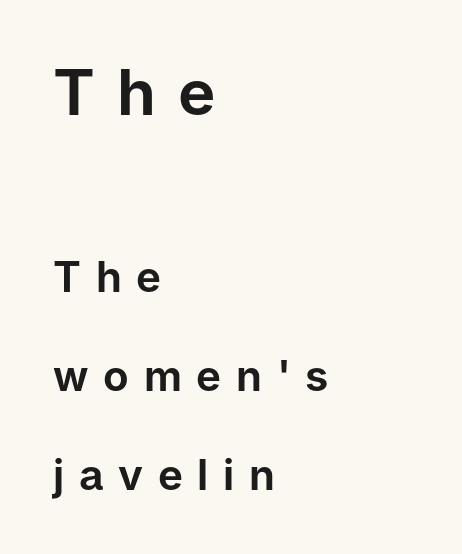
{"serif": "no", "italic": "no", "width": "normal", "stroke_contrast": "low", "x_height": "medium", "monospaced": "no", "underline": "no", "align": "left", "line_spacing": "loose", "line_spacing_ratio": 2.35, "letter_spacing": "wide", "letter_spacing_em": 0.35, "larger_block": "first", "size_ratio": 1.5, "glyph_px": 63}
